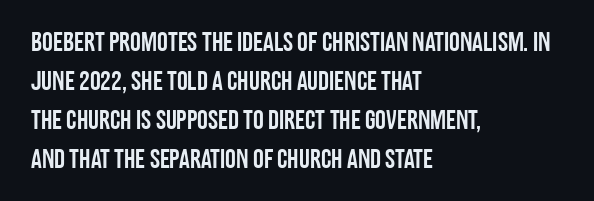
{"italic": "no", "underline": "no", "align": "left", "line_spacing": "normal", "line_spacing_ratio": 1.45, "letter_spacing": "normal", "letter_spacing_em": 0.0, "glyph_px": 27}
